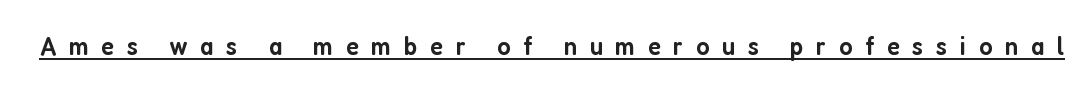
Q: Is the text bold? A: Semi-bold.
Q: Is the text italic (slanted)? A: No, it is upright.
Q: Is the text underlined? A: Yes.
Q: Is the spacing between letters normal or unusually wide? A: Unusually wide.
